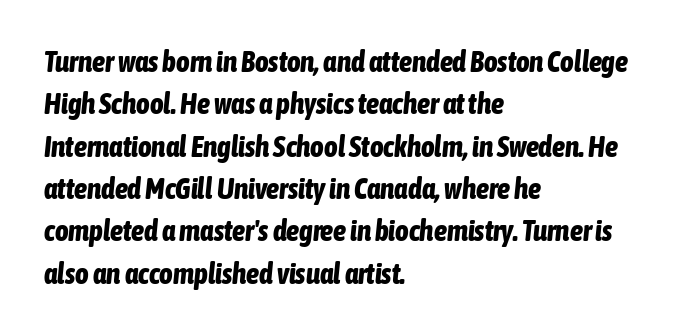
{"italic": "yes", "lean": "right", "slant_degrees": 6, "bold": "yes", "weight": "bold", "width": "condensed", "stroke_contrast": "low", "x_height": "medium", "monospaced": "no", "underline": "no", "align": "left", "line_spacing": "normal", "line_spacing_ratio": 1.46, "letter_spacing": "normal", "letter_spacing_em": 0.0, "glyph_px": 29}
